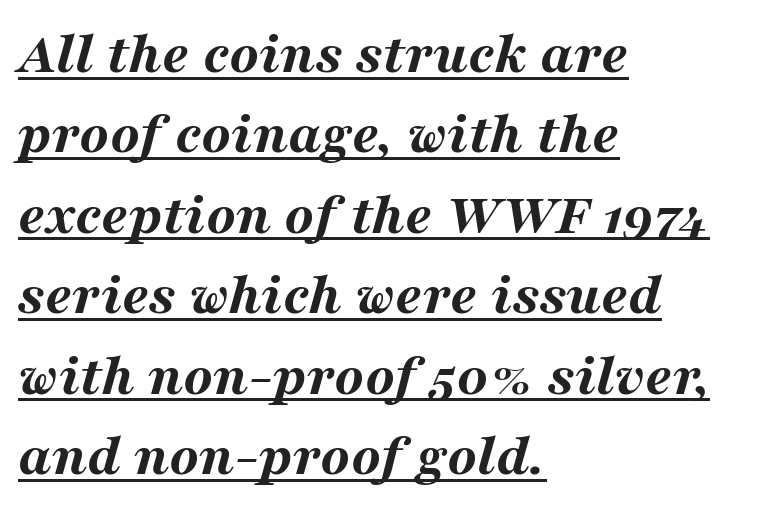
{"italic": "yes", "lean": "right", "slant_degrees": 16, "bold": "yes", "weight": "bold", "width": "wide", "stroke_contrast": "medium", "x_height": "medium", "monospaced": "no", "underline": "yes", "align": "left", "line_spacing": "normal", "line_spacing_ratio": 1.34, "letter_spacing": "normal", "letter_spacing_em": 0.0, "glyph_px": 60}
